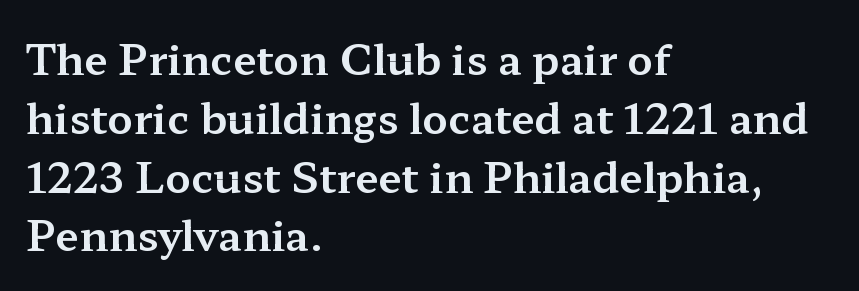
Q: Is the text italic (slanted)? A: No, it is upright.
Q: Is the typeface a serif or a sans-serif typeface? A: Serif.
Q: Is the text underlined? A: No.
Q: How is the paragraph aligned? A: Left-aligned.
Q: Is the spacing between letters normal or unusually wide? A: Normal.
Q: Is the spacing between lines tight, normal or loose? A: Normal.
Q: Width (condensed, normal, or wide)? A: Wide.
Q: Stroke contrast? A: Medium.
Q: x-height? A: Medium.
Q: Monospaced? A: No.
